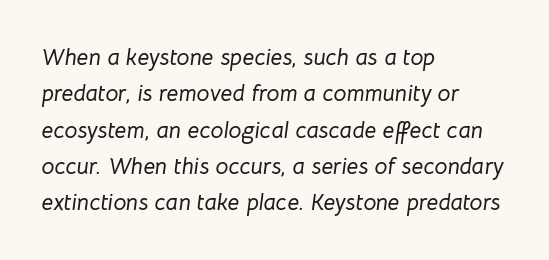
What stands out about the letter spacing? Nothing — it is the standard amount. This rendering features lettering with no underline. Casual observation: everything's shoved over to the left. The typography opts for an oblique posture over an upright one.
